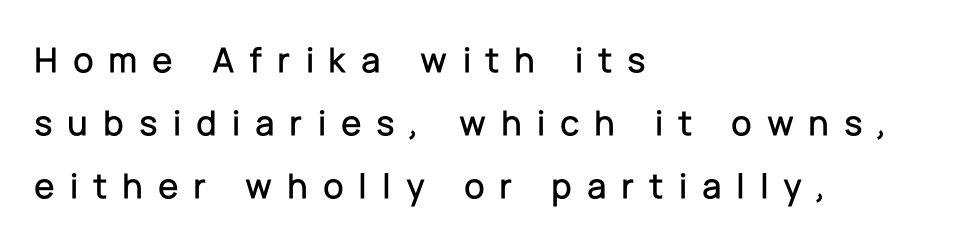
Nope, not italic — everything's standing straight. The space beneath each line is pristine and unruled. What's the leading like? Ordinary, nothing unusual. The letters are spread apart with noticeably loose tracking. Look at the bottom of the vertical strokes: they stop flat, with no serifs.
